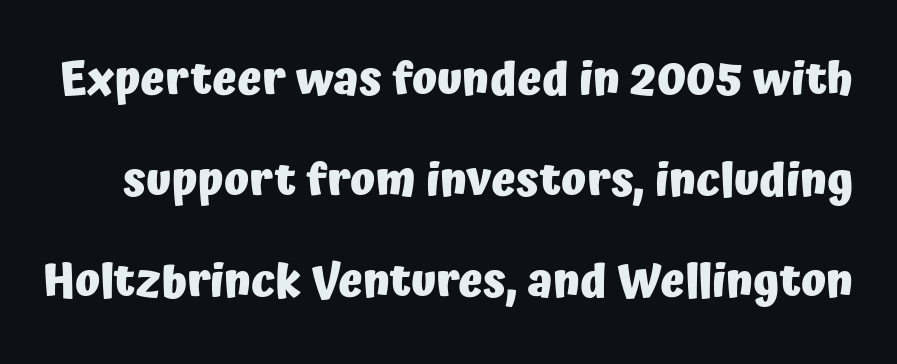
Q: Is the text bold? A: Yes.
Q: Is the text italic (slanted)? A: No, it is upright.
Q: Is the typeface a serif or a sans-serif typeface? A: Sans-serif.
Q: Is the text underlined? A: No.
Q: Is the spacing between letters normal or unusually wide? A: Normal.
Q: Is the spacing between lines tight, normal or loose? A: Loose.
Q: Width (condensed, normal, or wide)? A: Normal.
Q: Stroke contrast? A: Low.
Q: x-height? A: Medium.
Q: Monospaced? A: No.
